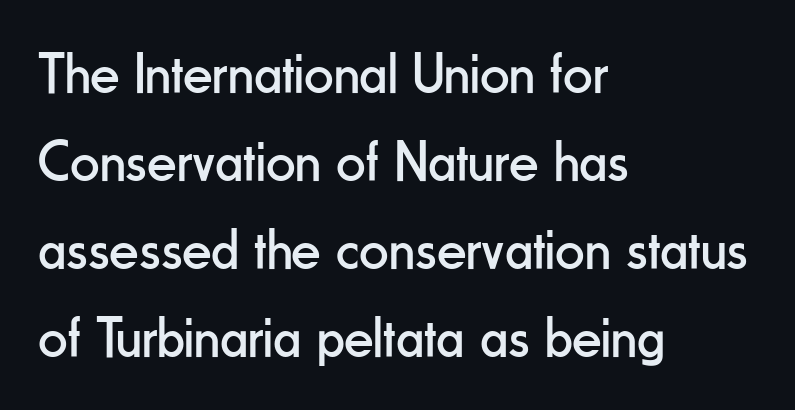
{"serif": "no", "italic": "no", "bold": "no", "weight": "regular", "width": "condensed", "stroke_contrast": "low", "x_height": "small", "monospaced": "no", "underline": "no", "align": "left", "line_spacing": "normal", "line_spacing_ratio": 1.52, "letter_spacing": "normal", "letter_spacing_em": 0.0, "glyph_px": 58}
